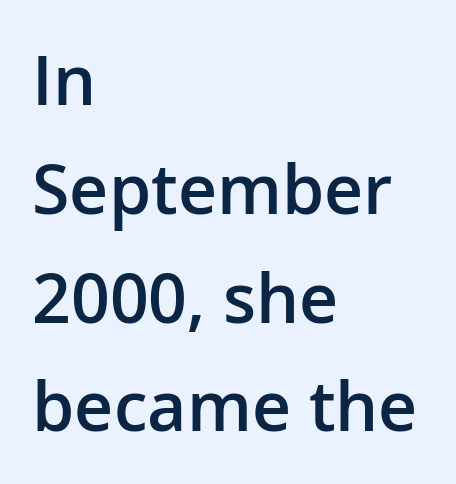
{"serif": "no", "italic": "no", "bold": "semi", "weight": "semibold", "width": "normal", "stroke_contrast": "low", "x_height": "medium", "monospaced": "no", "underline": "no", "align": "left", "line_spacing": "normal", "line_spacing_ratio": 1.6, "letter_spacing": "normal", "letter_spacing_em": 0.0, "glyph_px": 68}
